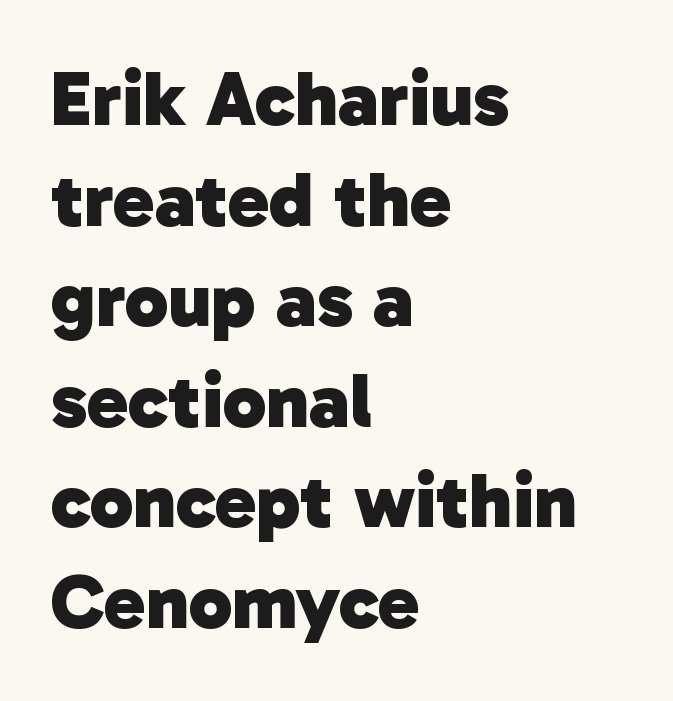
The image shows 78 px heavy sans-serif type; set left-aligned, normal line spacing (1.29x), normal letter spacing, not underlined; low stroke contrast and a medium x-height.
